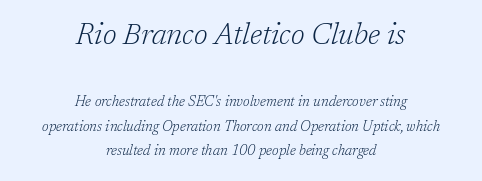
{"serif": "yes", "italic": "yes", "lean": "right", "slant_degrees": 17, "bold": "no", "weight": "light", "width": "normal", "stroke_contrast": "low", "x_height": "medium", "monospaced": "no", "underline": "no", "align": "center", "line_spacing_ratio": 1.73, "letter_spacing": "normal", "letter_spacing_em": 0.0, "larger_block": "first", "size_ratio": 2.07, "glyph_px": 29}
